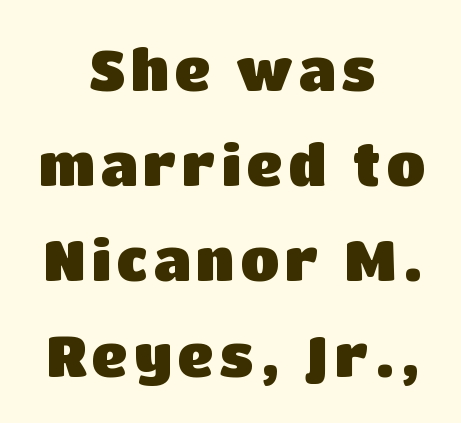
Plain, unruled lines of type. Each glyph is drawn with heavy, bold strokes. Each new line begins a customary step beneath the previous one. Each letter's strokes conclude bluntly, with no projecting serifs. Is this a fixed-width face? No — the glyphs have proportional, varying widths.
